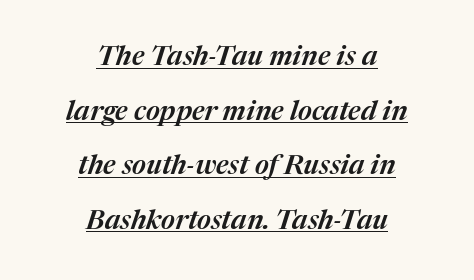
Q: Is the text italic (slanted)? A: Yes, it leans right by about 17 degrees.
Q: Is the text underlined? A: Yes.
Q: How is the paragraph aligned? A: Centered.
Q: Is the spacing between letters normal or unusually wide? A: Normal.
Q: Is the spacing between lines tight, normal or loose? A: Loose.
